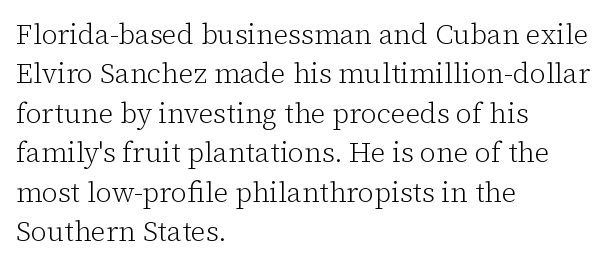
The image shows 28 px light serif type, upright; set left-aligned, normal line spacing (1.41x), normal letter spacing, not underlined; low stroke contrast and a medium x-height.
